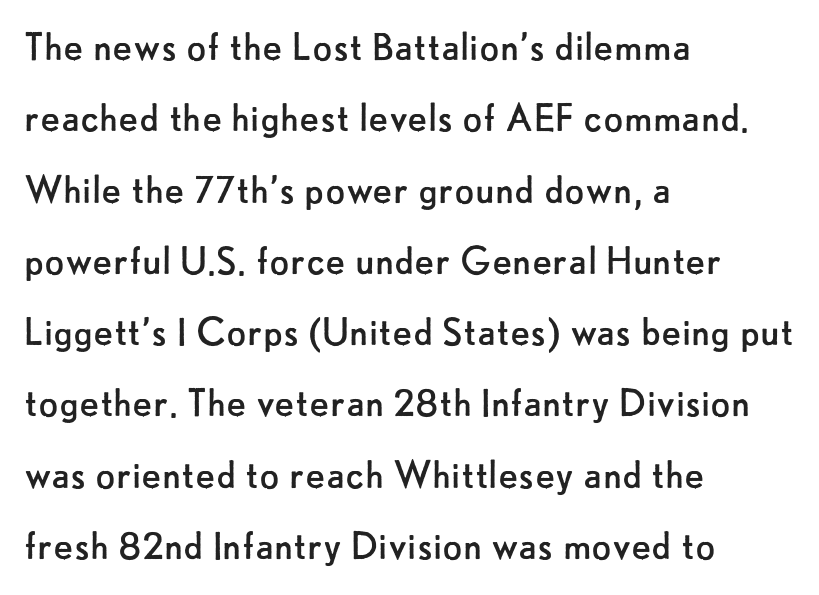
Q: Is the text bold? A: No.
Q: Is the text italic (slanted)? A: No, it is upright.
Q: Is the typeface a serif or a sans-serif typeface? A: Sans-serif.
Q: Is the text underlined? A: No.
Q: How is the paragraph aligned? A: Left-aligned.
Q: Is the spacing between letters normal or unusually wide? A: Normal.
Q: Is the spacing between lines tight, normal or loose? A: Normal.
Q: Width (condensed, normal, or wide)? A: Normal.
Q: Stroke contrast? A: Low.
Q: x-height? A: Small.
Q: Monospaced? A: No.
